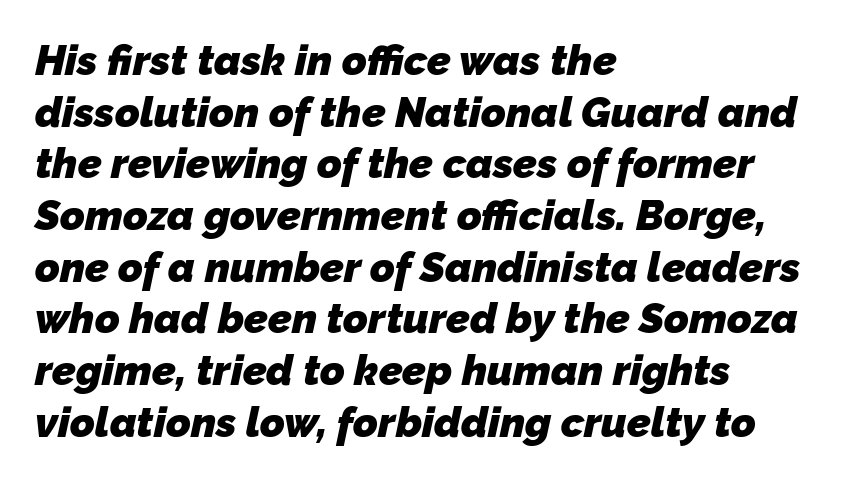
Standard letterfit; no display-style spreading of the glyphs. Anything drawn beneath the words? Only blank space. Weight check: bold — yes, fully. Spacing verdict: proportional, widths tailored to each character. A typesetter would label this face a sans.
